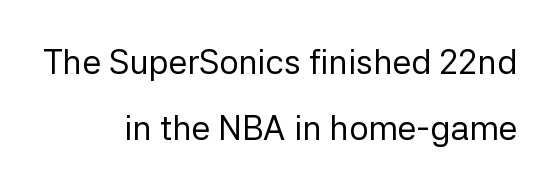
Q: Is the text bold? A: No.
Q: Is the text italic (slanted)? A: No, it is upright.
Q: Is the typeface a serif or a sans-serif typeface? A: Sans-serif.
Q: Is the text underlined? A: No.
Q: How is the paragraph aligned? A: Right-aligned.
Q: Is the spacing between letters normal or unusually wide? A: Normal.
Q: Is the spacing between lines tight, normal or loose? A: Loose.
Q: Width (condensed, normal, or wide)? A: Normal.
Q: Stroke contrast? A: Low.
Q: x-height? A: Medium.
Q: Monospaced? A: No.
